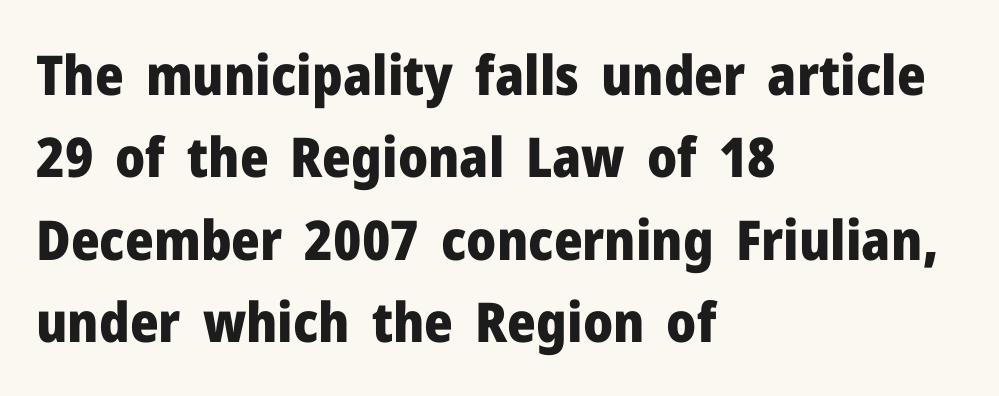
Q: Is the text bold? A: Yes.
Q: Is the text italic (slanted)? A: No, it is upright.
Q: Is the typeface a serif or a sans-serif typeface? A: Sans-serif.
Q: Is the text underlined? A: No.
Q: How is the paragraph aligned? A: Left-aligned.
Q: Is the spacing between letters normal or unusually wide? A: Normal.
Q: Is the spacing between lines tight, normal or loose? A: Normal.
Q: Width (condensed, normal, or wide)? A: Normal.
Q: Stroke contrast? A: Low.
Q: x-height? A: Medium.
Q: Monospaced? A: No.
